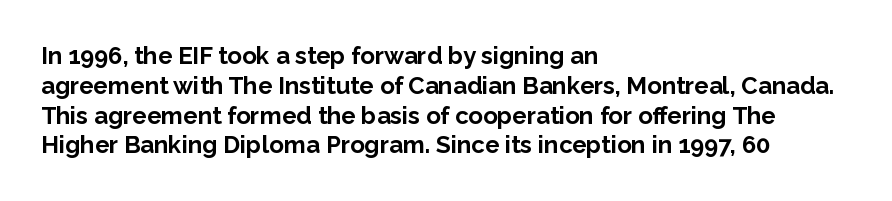
Q: Is the text bold? A: Yes.
Q: Is the text italic (slanted)? A: No, it is upright.
Q: Is the text underlined? A: No.
Q: How is the paragraph aligned? A: Left-aligned.
Q: Is the spacing between letters normal or unusually wide? A: Normal.
